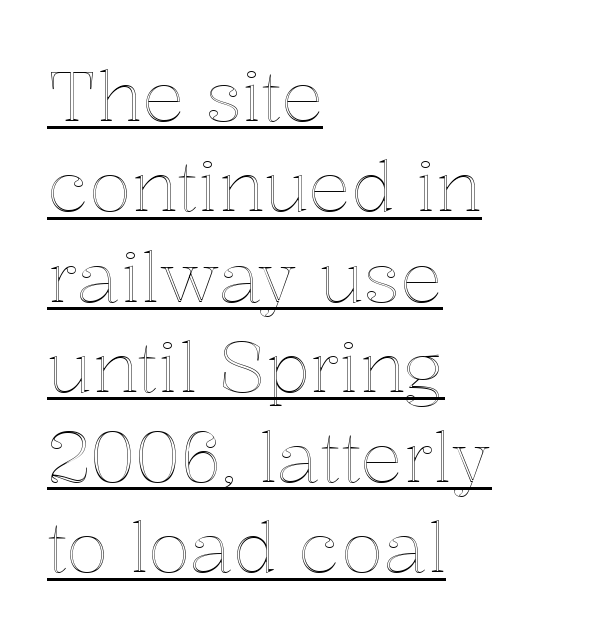
{"italic": "no", "width": "normal", "x_height": "medium", "monospaced": "no", "underline": "yes", "align": "left", "line_spacing": "normal", "line_spacing_ratio": 1.29, "letter_spacing": "normal", "letter_spacing_em": 0.0, "glyph_px": 70}
